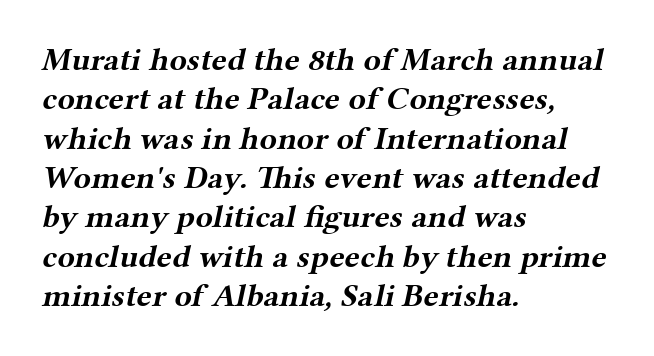
Compared with an ordinary text face, these strokes are far heavier — a full bold. Nobody drew a line under any word here. The face used here is proportionally spaced, like ordinary book or web type. Left-aligned paragraph, ragged on the right. The letters carry serifs — small finishing strokes at the ends of their stems. How are the letters spaced? Ordinarily, with no added tracking.
